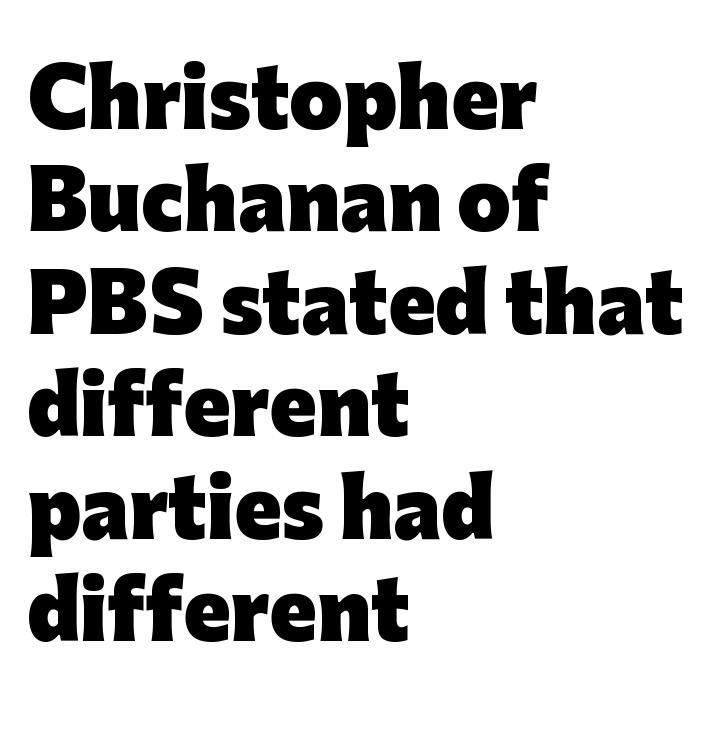
{"serif": "no", "italic": "no", "bold": "yes", "weight": "heavy", "width": "normal", "stroke_contrast": "low", "x_height": "medium", "monospaced": "no", "underline": "no", "align": "left", "line_spacing": "normal", "line_spacing_ratio": 1.33, "letter_spacing": "normal", "letter_spacing_em": 0.0, "glyph_px": 77}
